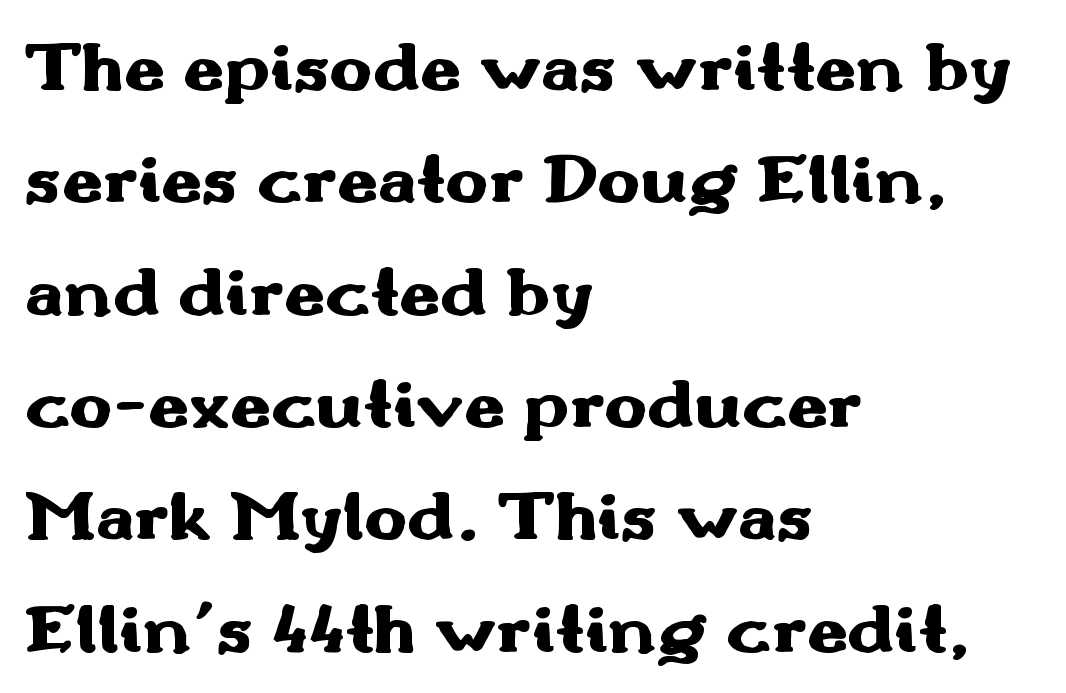
The image shows 72 px heavy, wide sans-serif type, upright; set left-aligned, normal line spacing (1.56x), normal letter spacing, not underlined; medium stroke contrast and a small x-height.
